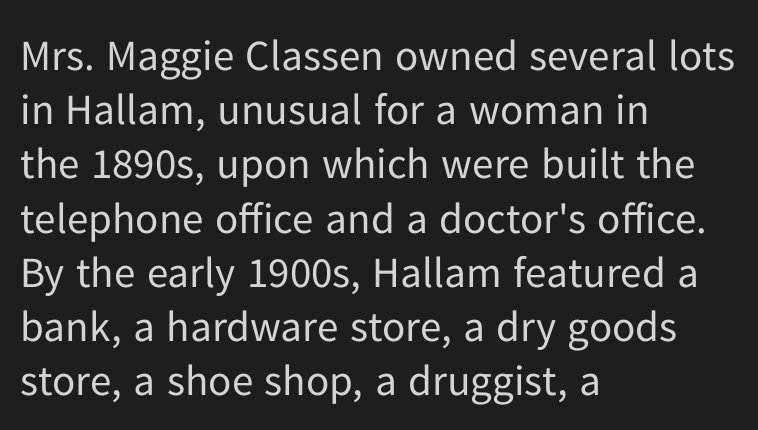
The image shows 43 px regular-weight sans-serif type, upright; set left-aligned, normal line spacing (1.26x), normal letter spacing, not underlined; low stroke contrast and a medium x-height.
